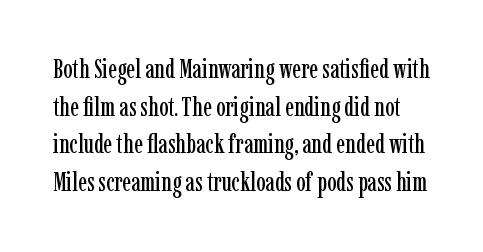
The image shows 26 px text type, upright; set normal line spacing (1.45x), normal letter spacing, not underlined.
